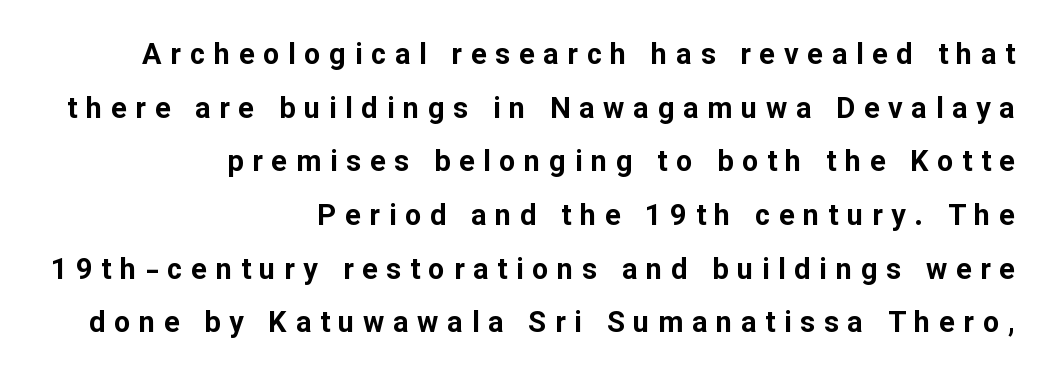
{"serif": "no", "italic": "no", "bold": "yes", "weight": "bold", "width": "normal", "stroke_contrast": "low", "x_height": "medium", "monospaced": "no", "underline": "no", "align": "right", "line_spacing_ratio": 1.85, "letter_spacing": "wide", "letter_spacing_em": 0.3, "glyph_px": 29}
